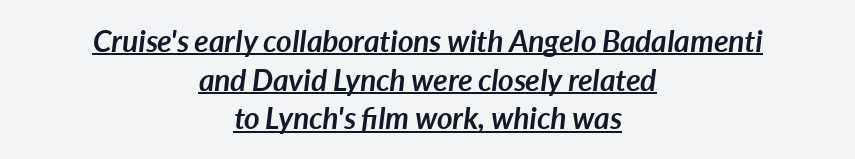
{"italic": "yes", "lean": "right", "slant_degrees": 7, "bold": "yes", "weight": "semibold", "width": "normal", "stroke_contrast": "low", "x_height": "medium", "monospaced": "no", "underline": "yes", "align": "center", "line_spacing": "normal", "line_spacing_ratio": 1.29, "letter_spacing": "normal", "letter_spacing_em": 0.0, "glyph_px": 30}
